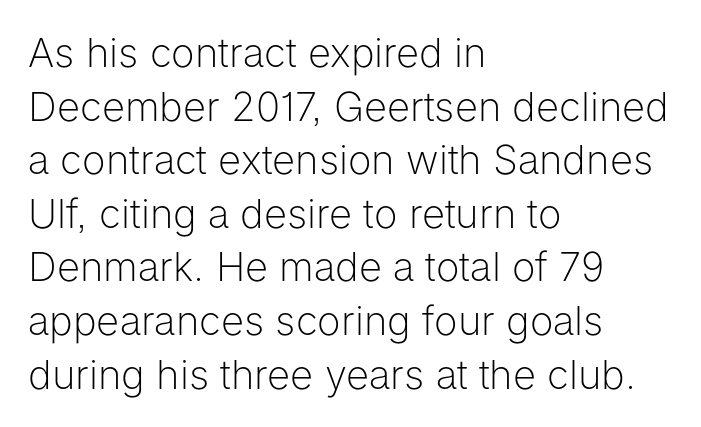
Q: Is the text bold? A: No.
Q: Is the text italic (slanted)? A: No, it is upright.
Q: Is the typeface a serif or a sans-serif typeface? A: Sans-serif.
Q: Is the text underlined? A: No.
Q: How is the paragraph aligned? A: Left-aligned.
Q: Is the spacing between letters normal or unusually wide? A: Normal.
Q: Is the spacing between lines tight, normal or loose? A: Normal.
Q: Width (condensed, normal, or wide)? A: Normal.
Q: Stroke contrast? A: Low.
Q: x-height? A: Medium.
Q: Monospaced? A: No.
